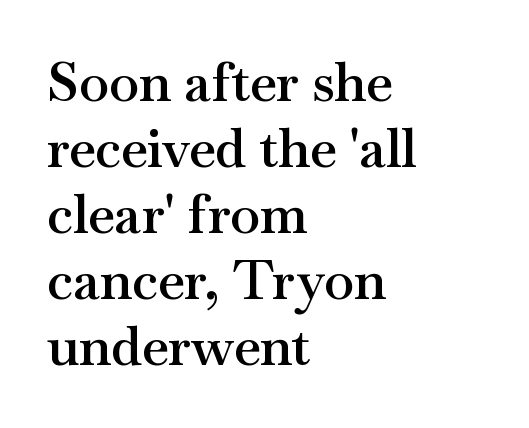
This rendering employs a face with finishing strokes, i.e., a serif. The letters advance in unequal steps, a hallmark of proportional type. The characters look somewhat weighty, a semibold short of true bold. Is there any slant? The stems are plumb. This rendering features lettering with no underline. You could call the tracking neutral — neither tight nor loose.
